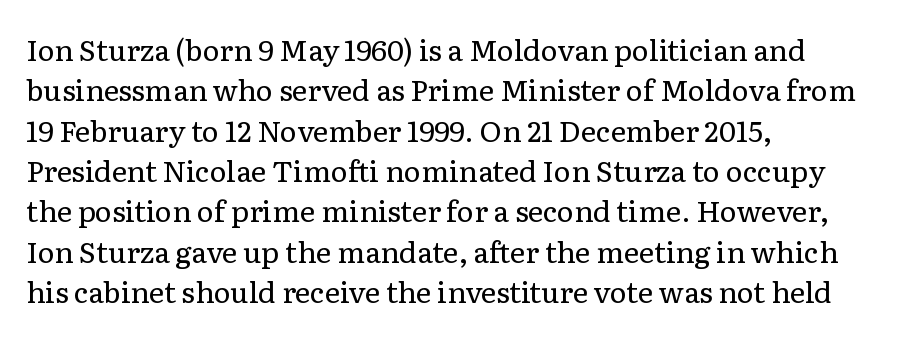
{"serif": "yes", "italic": "no", "bold": "no", "weight": "regular", "width": "normal", "stroke_contrast": "low", "x_height": "medium", "monospaced": "no", "underline": "no", "align": "left", "line_spacing": "normal", "line_spacing_ratio": 1.39, "letter_spacing": "normal", "letter_spacing_em": 0.0, "glyph_px": 29}
